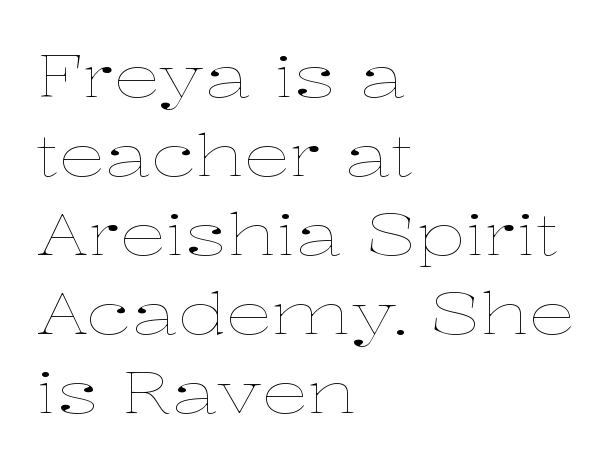
{"italic": "no", "bold": "no", "weight": "thin", "width": "wide", "stroke_contrast": "low", "x_height": "medium", "monospaced": "no", "underline": "no", "align": "left", "line_spacing": "normal", "line_spacing_ratio": 1.36, "letter_spacing": "normal", "letter_spacing_em": 0.0, "glyph_px": 58}
